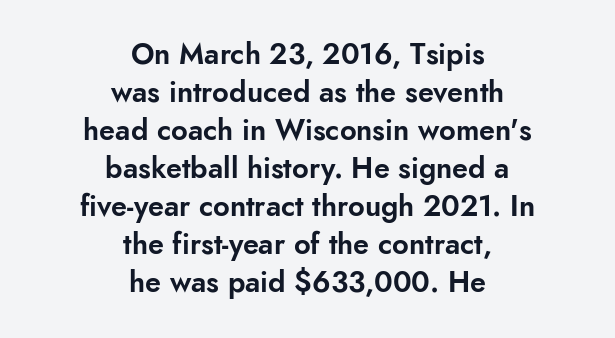
The image shows 29 px sans-serif type, upright; set centered, normal line spacing (1.31x), normal letter spacing, not underlined; low stroke contrast and a small x-height.
